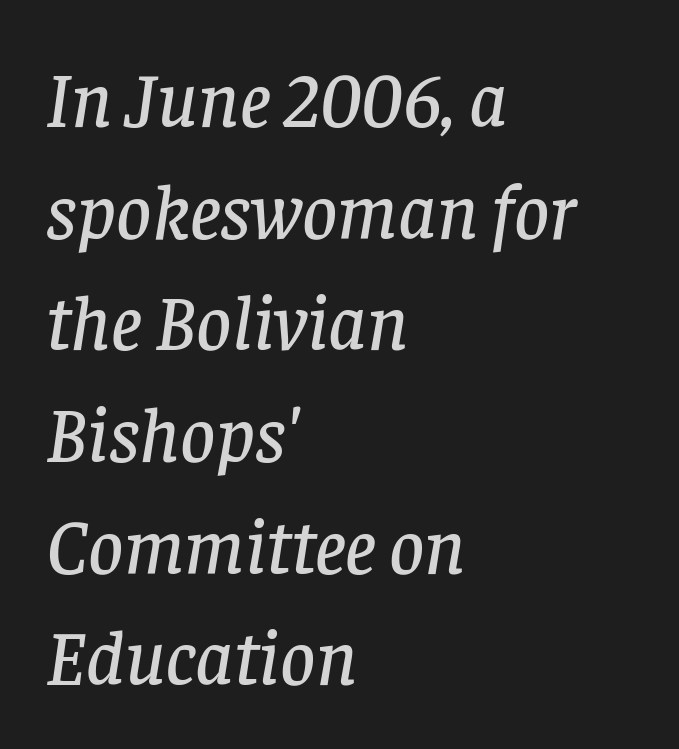
Q: Is the text italic (slanted)? A: Yes, it leans right by about 8 degrees.
Q: Is the typeface a serif or a sans-serif typeface? A: Serif.
Q: Is the text underlined? A: No.
Q: How is the paragraph aligned? A: Left-aligned.
Q: Is the spacing between letters normal or unusually wide? A: Normal.
Q: Is the spacing between lines tight, normal or loose? A: Normal.
Q: Width (condensed, normal, or wide)? A: Normal.
Q: Stroke contrast? A: Low.
Q: x-height? A: Large.
Q: Monospaced? A: No.
